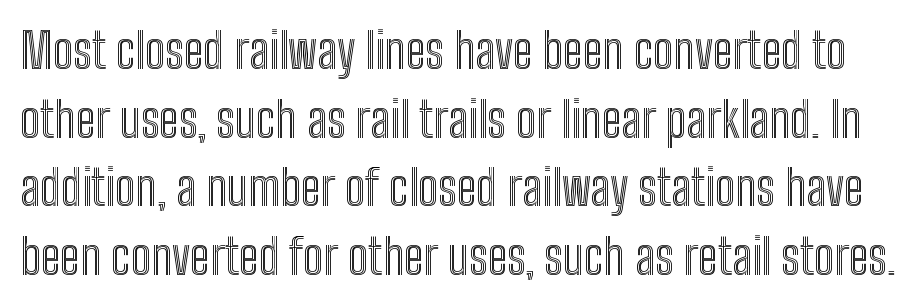
Q: Is the text italic (slanted)? A: No, it is upright.
Q: Is the text underlined? A: No.
Q: Is the spacing between letters normal or unusually wide? A: Normal.
Q: Is the spacing between lines tight, normal or loose? A: Normal.
Q: Width (condensed, normal, or wide)? A: Condensed.
Q: x-height? A: Medium.
Q: Monospaced? A: No.
